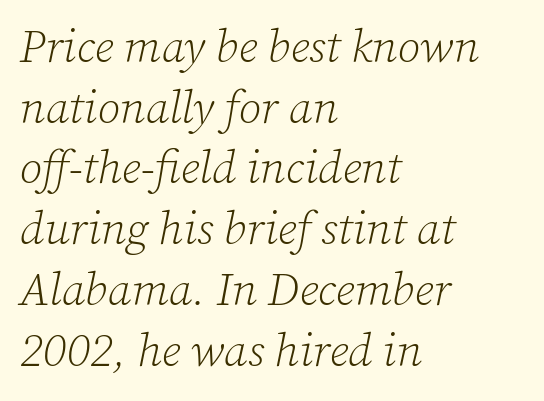
Q: Is the text bold? A: No.
Q: Is the text italic (slanted)? A: Yes, it leans right by about 12 degrees.
Q: Is the typeface a serif or a sans-serif typeface? A: Serif.
Q: Is the text underlined? A: No.
Q: How is the paragraph aligned? A: Left-aligned.
Q: Is the spacing between letters normal or unusually wide? A: Normal.
Q: Is the spacing between lines tight, normal or loose? A: Normal.
Q: Width (condensed, normal, or wide)? A: Normal.
Q: Stroke contrast? A: Low.
Q: x-height? A: Medium.
Q: Monospaced? A: No.
